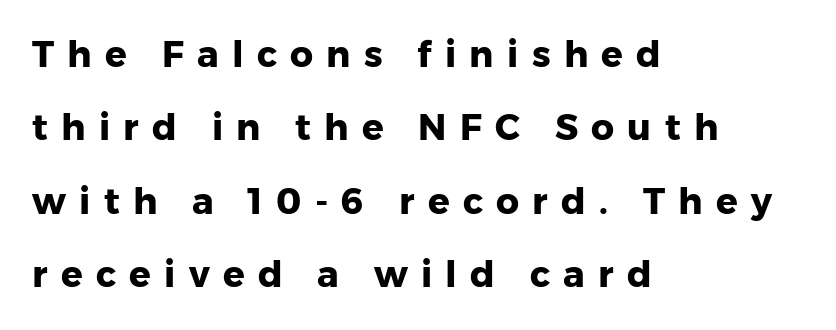
Q: Is the text bold? A: Yes.
Q: Is the text italic (slanted)? A: No, it is upright.
Q: Is the typeface a serif or a sans-serif typeface? A: Sans-serif.
Q: Is the text underlined? A: No.
Q: How is the paragraph aligned? A: Left-aligned.
Q: Is the spacing between letters normal or unusually wide? A: Unusually wide.
Q: Is the spacing between lines tight, normal or loose? A: Loose.
Q: Width (condensed, normal, or wide)? A: Normal.
Q: Stroke contrast? A: Low.
Q: x-height? A: Medium.
Q: Monospaced? A: No.
